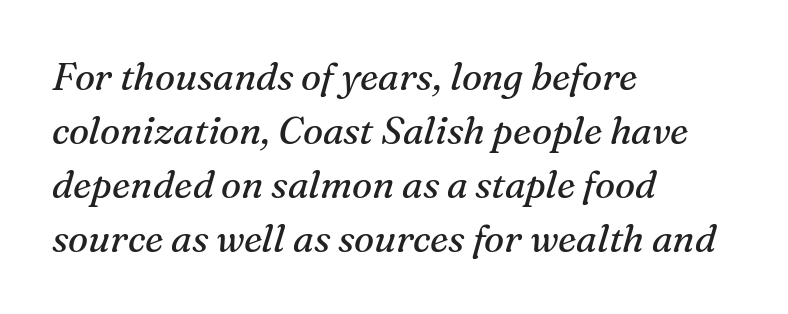
The image shows 38 px regular-weight serif type, italic (leaning right); set left-aligned, normal line spacing (1.42x), normal letter spacing, not underlined; medium stroke contrast and a medium x-height.
